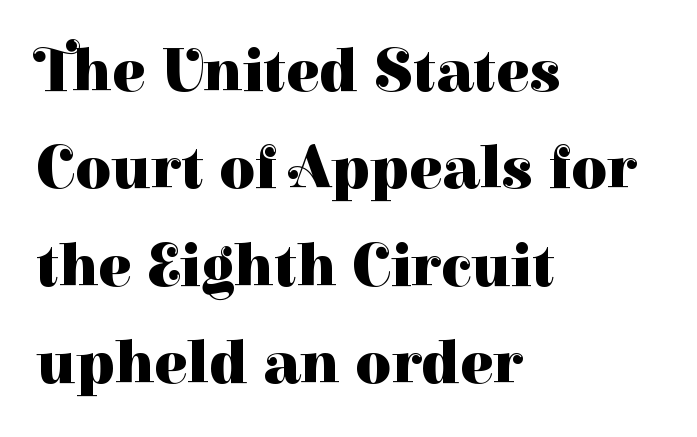
The image shows 62 px heavy serif type, upright; set left-aligned, normal line spacing (1.57x), normal letter spacing, not underlined; high stroke contrast and a medium x-height.
